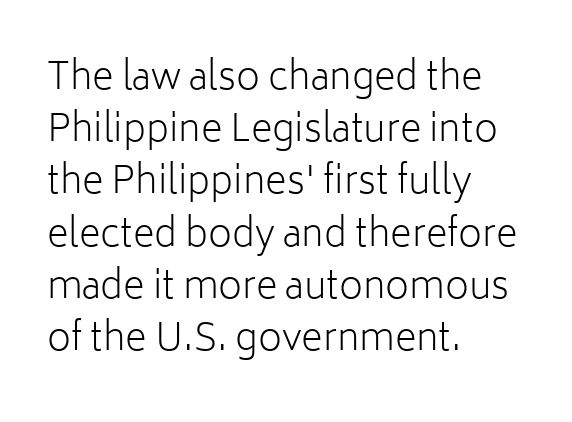
Q: Is the text bold? A: No.
Q: Is the text italic (slanted)? A: No, it is upright.
Q: Is the typeface a serif or a sans-serif typeface? A: Sans-serif.
Q: Is the text underlined? A: No.
Q: How is the paragraph aligned? A: Left-aligned.
Q: Is the spacing between letters normal or unusually wide? A: Normal.
Q: Is the spacing between lines tight, normal or loose? A: Normal.
Q: Width (condensed, normal, or wide)? A: Normal.
Q: Stroke contrast? A: Low.
Q: x-height? A: Medium.
Q: Monospaced? A: No.
